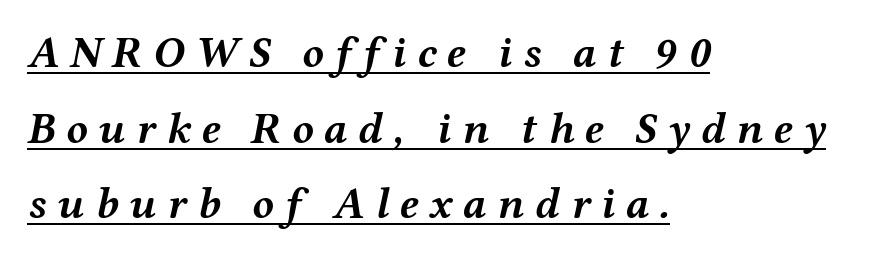
The image shows 44 px semibold, wide type, italic (leaning right); set left-aligned, line spacing 1.72x, unusually wide letter spacing (+0.25 em), underlined; medium stroke contrast and a medium x-height.
